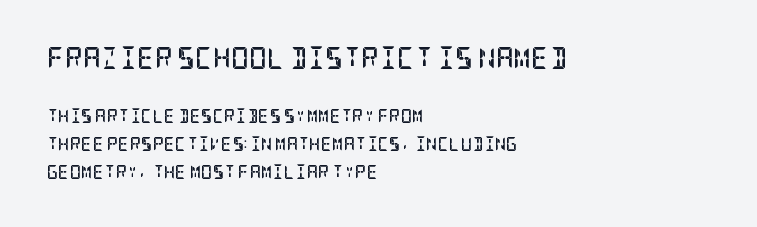
Q: Is the text bold? A: Yes.
Q: Is the text italic (slanted)? A: No, it is upright.
Q: Is the text underlined? A: No.
Q: How is the paragraph aligned? A: Left-aligned.
Q: Is the spacing between letters normal or unusually wide? A: Normal.
Q: Is the spacing between lines tight, normal or loose? A: Loose.
Q: Which block of text is set in a larger size, the first (top) or the second (bottom)? A: The first (top) one.
